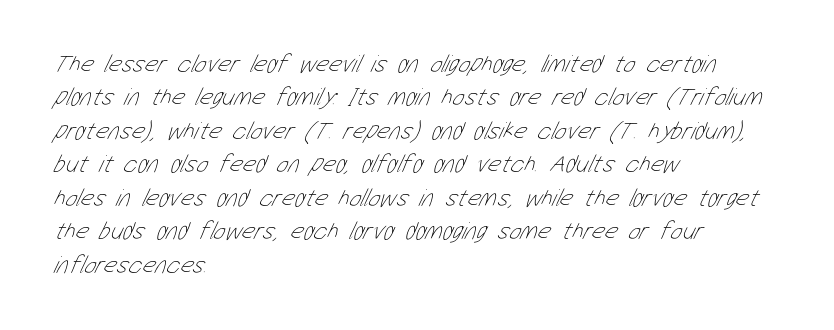
Heaviness? Minimal to ordinary, like unemphasized prose. The rendering keeps characters at their native spacing. Lines of text with bare space underneath. A student would call this left alignment; a typographer would say flush left, rag right. Evenly set lines give the paragraph a standard silhouette.
